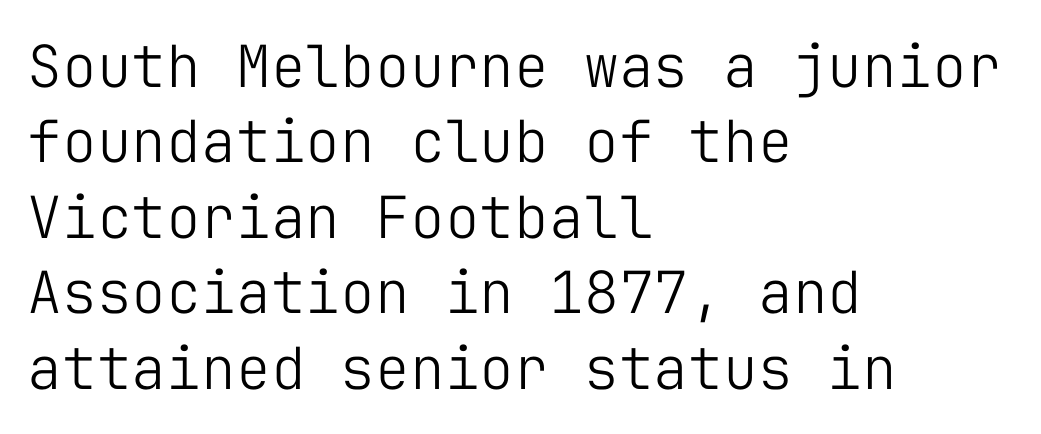
{"serif": "no", "italic": "no", "bold": "no", "weight": "light", "width": "normal", "stroke_contrast": "low", "x_height": "medium", "monospaced": "yes", "underline": "no", "align": "left", "line_spacing": "normal", "line_spacing_ratio": 1.3, "letter_spacing": "normal", "letter_spacing_em": 0.0, "glyph_px": 58}
